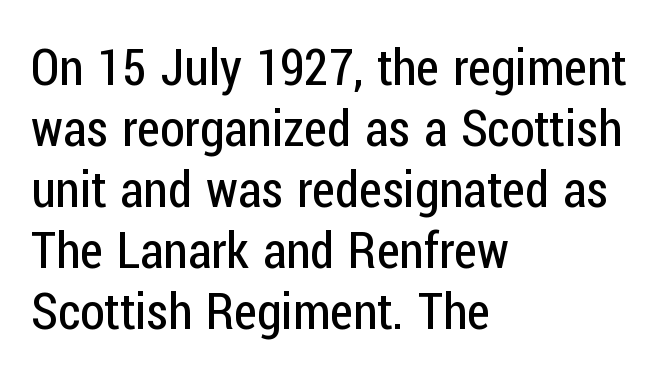
Plain, unruled lines of type. The rendering uses natural spacing where letterforms have individual widths. You can tell it's not italic because the verticals are truly vertical. Leftover space on each line is placed entirely after the last word. Students, note that the glyphs here touch the page at normal intervals.
